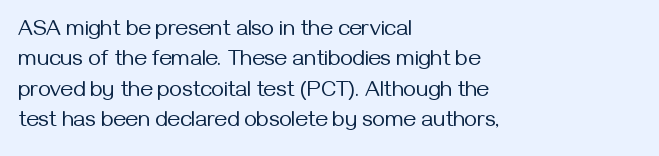
The image shows 22 px text type, upright; set left-aligned, normal line spacing (1.38x), normal letter spacing, not underlined.
